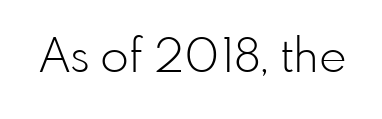
The image shows 47 px light sans-serif type, upright; set normal letter spacing, not underlined; low stroke contrast and a small x-height.
